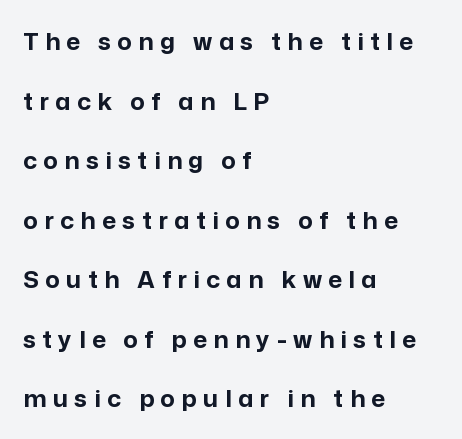
Q: Is the text bold? A: Yes.
Q: Is the text italic (slanted)? A: No, it is upright.
Q: Is the text underlined? A: No.
Q: How is the paragraph aligned? A: Left-aligned.
Q: Is the spacing between letters normal or unusually wide? A: Unusually wide.
Q: Is the spacing between lines tight, normal or loose? A: Loose.
